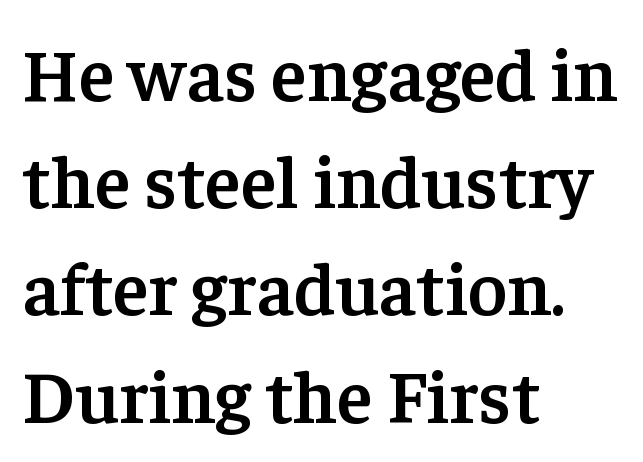
The image shows 75 px semibold serif type, upright; set left-aligned, normal line spacing (1.43x), normal letter spacing, not underlined; low stroke contrast and a medium x-height.
